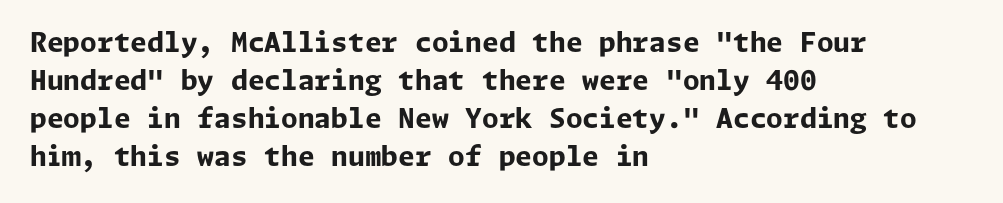
{"italic": "no", "bold": "yes", "underline": "no", "align": "left", "line_spacing": "normal", "line_spacing_ratio": 1.41, "letter_spacing": "normal", "letter_spacing_em": 0.0, "glyph_px": 27}
